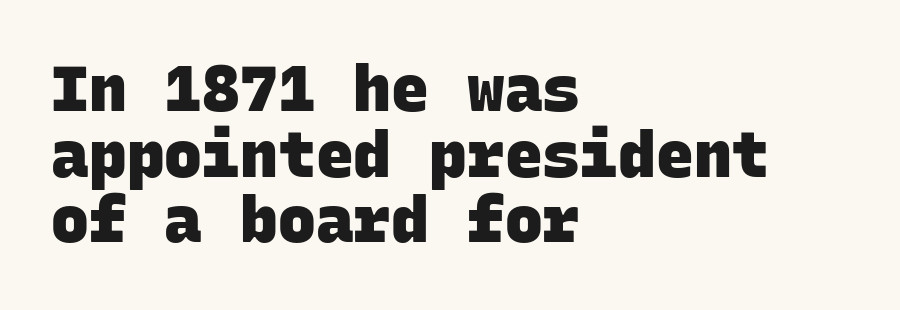
The image shows 63 px heavy sans-serif type, monospaced; set left-aligned, tight line spacing (1.04x), normal letter spacing, not underlined; low stroke contrast and a large x-height.
